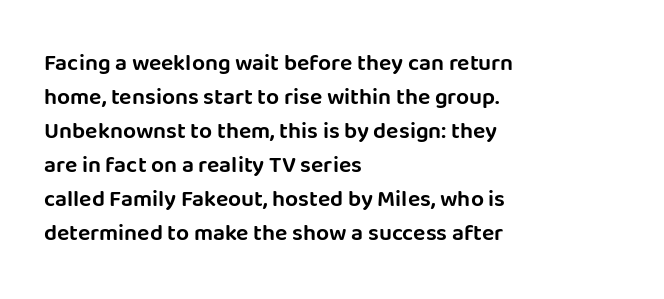
Q: Is the text italic (slanted)? A: No, it is upright.
Q: Is the text underlined? A: No.
Q: How is the paragraph aligned? A: Left-aligned.
Q: Is the spacing between letters normal or unusually wide? A: Normal.
Q: Is the spacing between lines tight, normal or loose? A: Normal.
